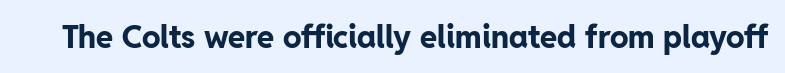
{"serif": "no", "italic": "no", "bold": "yes", "weight": "bold", "width": "normal", "stroke_contrast": "low", "x_height": "medium", "monospaced": "no", "underline": "no", "letter_spacing": "normal", "letter_spacing_em": 0.0, "glyph_px": 31}
